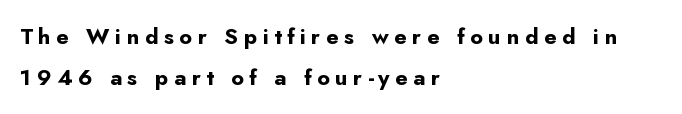
Q: Is the text bold? A: Yes.
Q: Is the text italic (slanted)? A: No, it is upright.
Q: Is the text underlined? A: No.
Q: How is the paragraph aligned? A: Left-aligned.
Q: Is the spacing between letters normal or unusually wide? A: Unusually wide.
